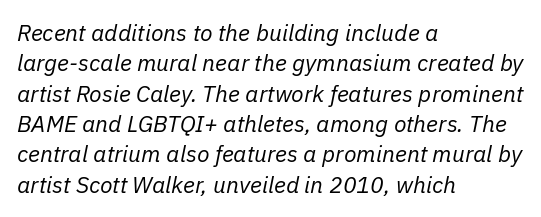
The image shows 23 px text type, italic (leaning right); set left-aligned, normal line spacing (1.32x), normal letter spacing, not underlined.
